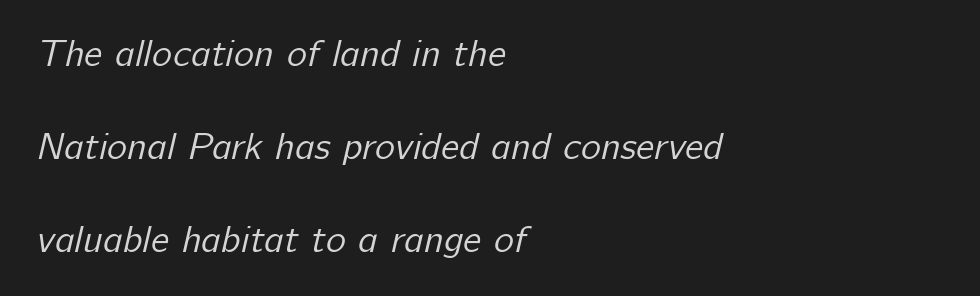
Font category for this specimen: sans-serif. The gap between lines stays unmarked. Tracking value appears to be zero — textbook default spacing. The text block is weighted toward the left margin, trailing off unevenly rightward. Quick note: interline space is abundant. Weight: regular or lighter.
